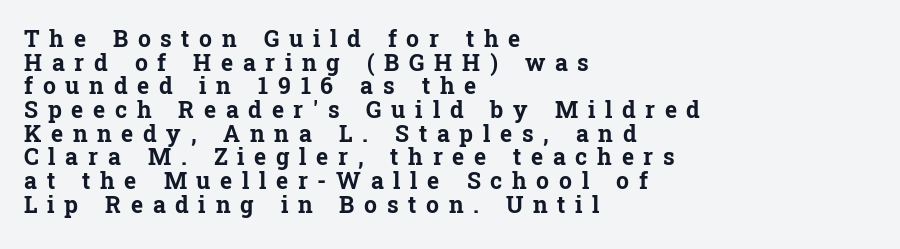
The image shows 23 px bold type, upright; set left-aligned, tight line spacing (1.03x), unusually wide letter spacing (+0.42 em), not underlined.
